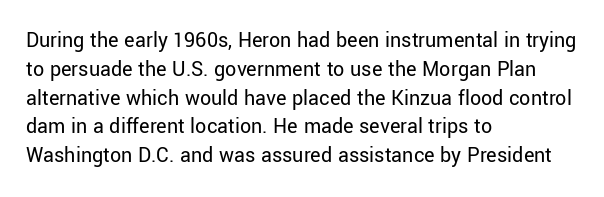
The image shows 22 px text type, upright; set left-aligned, normal line spacing (1.31x), normal letter spacing, not underlined.
